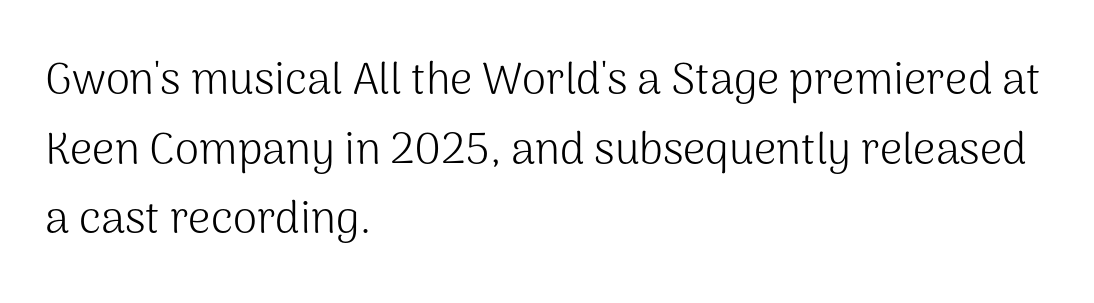
Q: Is the text bold? A: No.
Q: Is the text italic (slanted)? A: No, it is upright.
Q: Is the typeface a serif or a sans-serif typeface? A: Sans-serif.
Q: Is the text underlined? A: No.
Q: How is the paragraph aligned? A: Left-aligned.
Q: Is the spacing between letters normal or unusually wide? A: Normal.
Q: Is the spacing between lines tight, normal or loose? A: Normal.
Q: Width (condensed, normal, or wide)? A: Normal.
Q: Stroke contrast? A: Medium.
Q: x-height? A: Medium.
Q: Monospaced? A: No.
